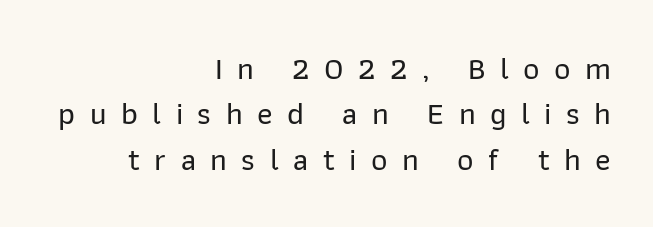
The image shows 32 px sans-serif type, upright; set right-aligned, normal line spacing (1.42x), unusually wide letter spacing (+0.45 em), not underlined; low stroke contrast and a medium x-height.
